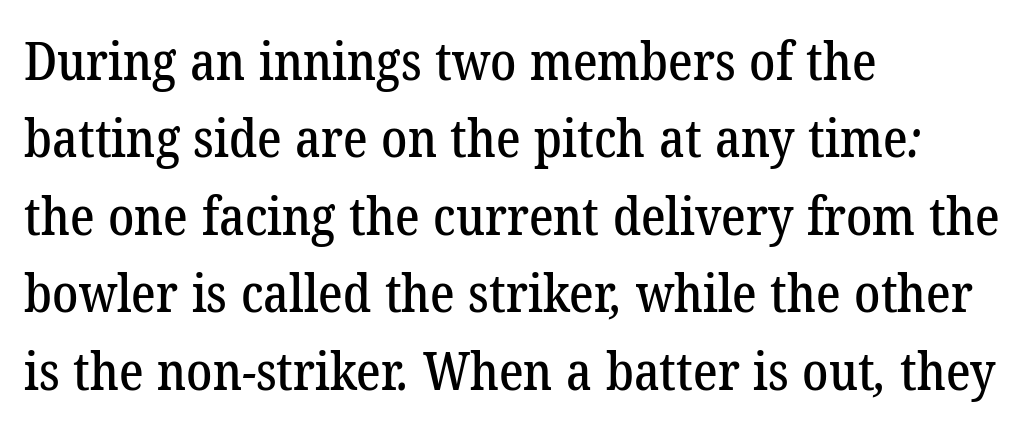
{"serif": "yes", "width": "normal", "stroke_contrast": "low", "x_height": "medium", "monospaced": "no", "underline": "no", "align": "left", "line_spacing": "normal", "line_spacing_ratio": 1.49, "letter_spacing": "normal", "letter_spacing_em": 0.0, "glyph_px": 52}
